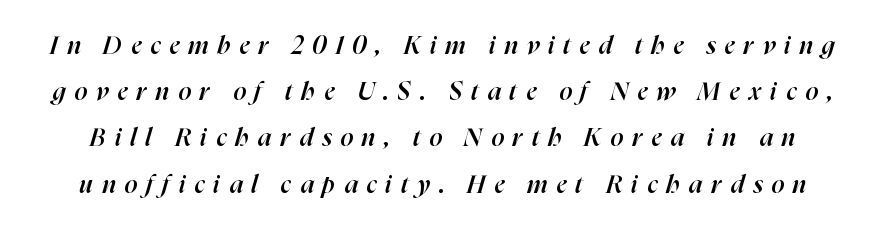
Q: Is the text bold? A: Semi-bold.
Q: Is the text italic (slanted)? A: Yes, it leans right by about 16 degrees.
Q: Is the text underlined? A: No.
Q: Is the spacing between letters normal or unusually wide? A: Unusually wide.
